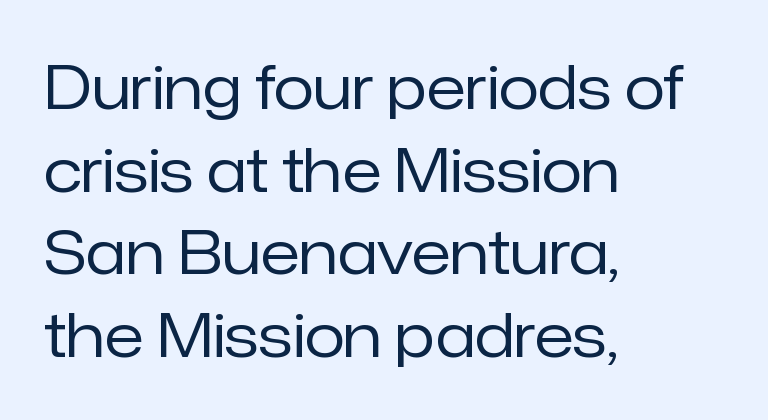
{"serif": "no", "italic": "no", "bold": "no", "weight": "regular", "width": "normal", "stroke_contrast": "low", "x_height": "medium", "monospaced": "no", "underline": "no", "align": "left", "line_spacing": "normal", "line_spacing_ratio": 1.4, "letter_spacing": "normal", "letter_spacing_em": 0.0, "glyph_px": 59}
